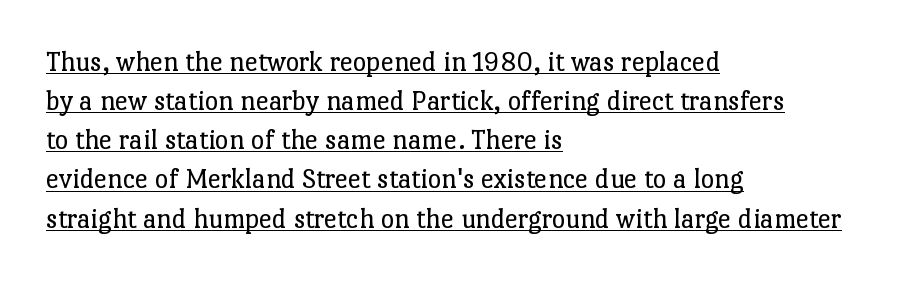
It's the straight-up-and-down kind of type. Caption: lettering with a line underneath. The font is comparable to plain body text, perhaps lighter. Regarding serifs, this sample has them. The lines in this sample share a left origin and differ only in where they stop. The passage shown stacks its lines at a standard gap.
